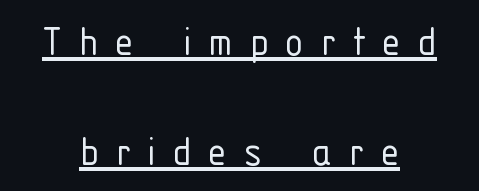
The image shows 46 px light, condensed sans-serif type, upright; set centered, loose line spacing (2.39x), unusually wide letter spacing (+0.37 em), underlined; low stroke contrast and a medium x-height.
